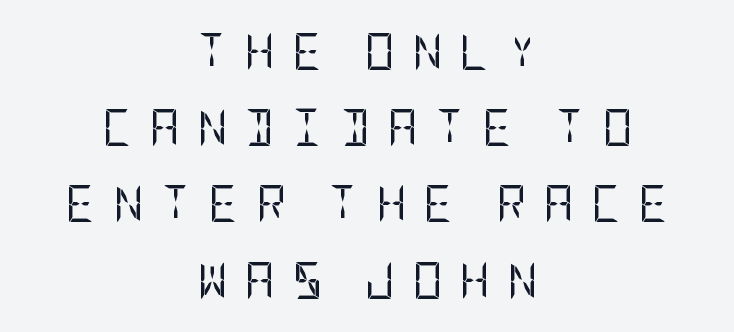
What's the leading like? Stretched, with rows far apart. Bold? No — there's no thickening of the strokes. Tall strokes in this sample are plumb rather than angled. This rendering uses center alignment, leaving both contours irregular but symmetric. This sample uses expanded letter spacing, leaving extra air between glyphs. Words float on clear page, feet unadorned.
